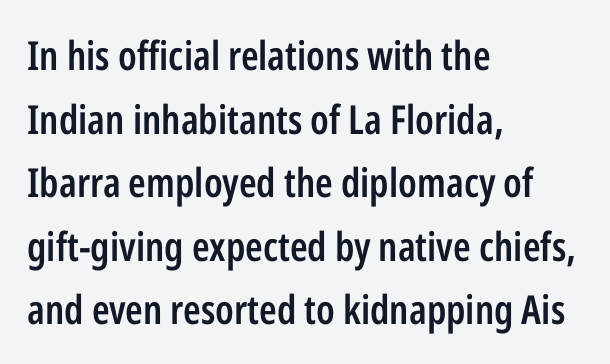
{"serif": "no", "italic": "no", "bold": "semi", "weight": "semibold", "width": "condensed", "stroke_contrast": "low", "x_height": "medium", "monospaced": "no", "underline": "no", "align": "left", "line_spacing": "normal", "line_spacing_ratio": 1.59, "letter_spacing": "normal", "letter_spacing_em": 0.0, "glyph_px": 40}
